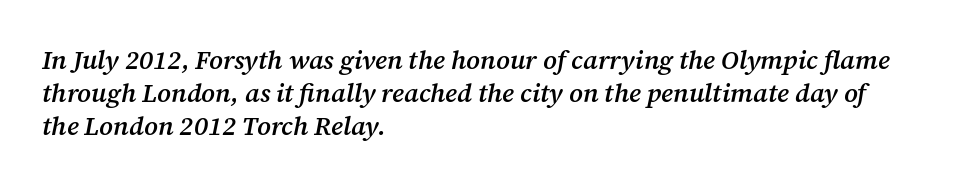
Casual observation: everything's shoved over to the left. Glyph-to-glyph distance matches everyday printed text. The characters look somewhat weighty, a semibold short of true bold. Normally led — the rows are evenly, conventionally spaced. Descender tails drop into unmarked territory. Tall strokes in this sample are angled rather than plumb.
